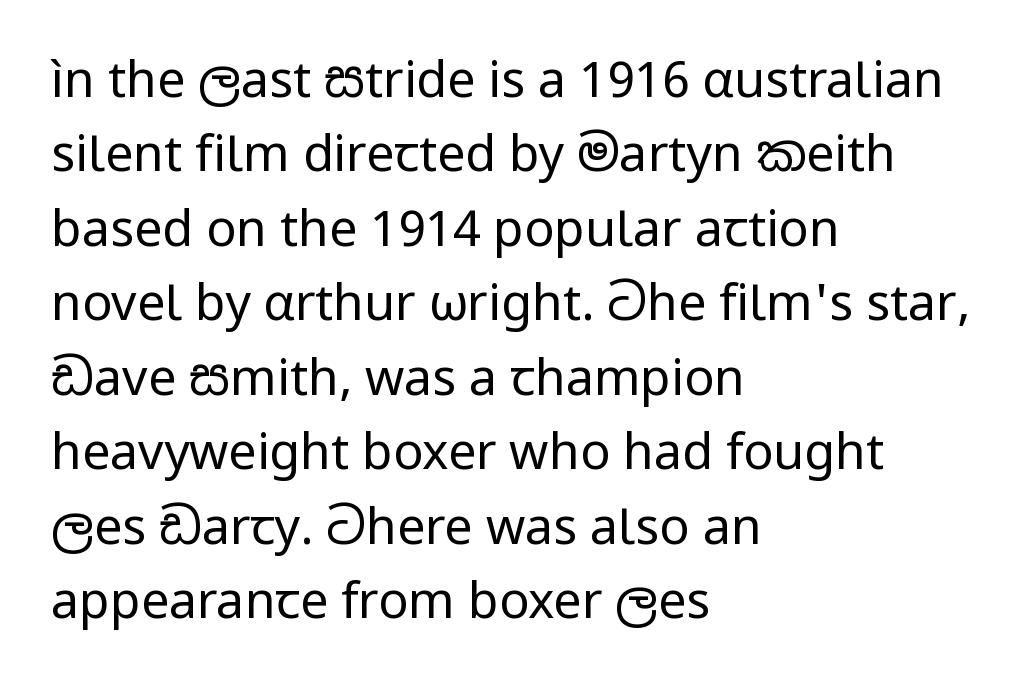
{"serif": "no", "italic": "no", "bold": "no", "weight": "regular", "width": "normal", "stroke_contrast": "low", "x_height": "medium", "monospaced": "no", "underline": "no", "align": "left", "line_spacing": "normal", "line_spacing_ratio": 1.49, "letter_spacing": "normal", "letter_spacing_em": 0.0, "glyph_px": 50}
